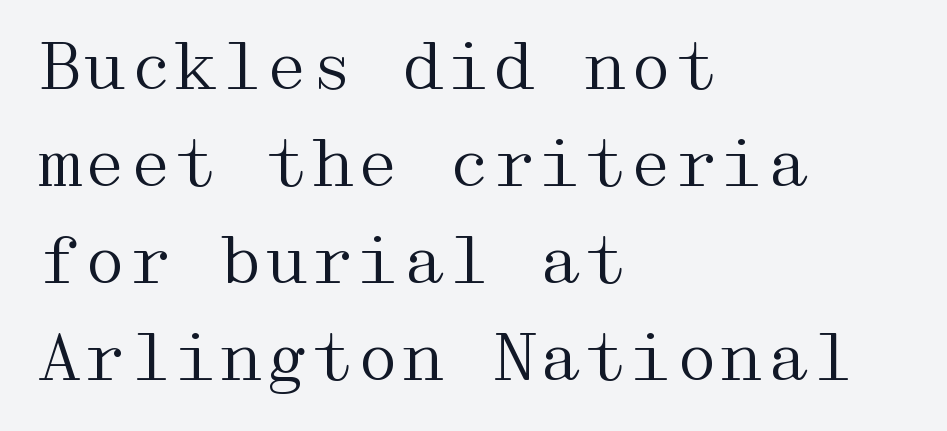
Q: Is the text bold? A: No.
Q: Is the text italic (slanted)? A: No, it is upright.
Q: Is the typeface a serif or a sans-serif typeface? A: Serif.
Q: Is the text underlined? A: No.
Q: How is the paragraph aligned? A: Left-aligned.
Q: Is the spacing between letters normal or unusually wide? A: Normal.
Q: Is the spacing between lines tight, normal or loose? A: Normal.
Q: Width (condensed, normal, or wide)? A: Wide.
Q: Stroke contrast? A: Medium.
Q: x-height? A: Medium.
